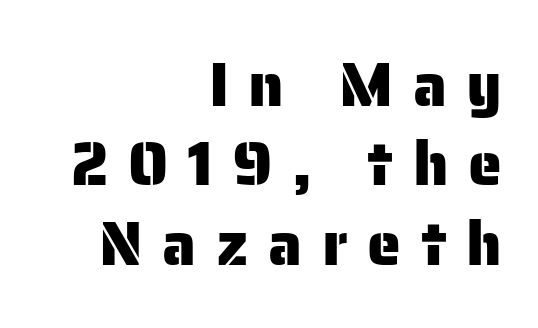
Q: Is the text italic (slanted)? A: No, it is upright.
Q: Is the typeface a serif or a sans-serif typeface? A: Sans-serif.
Q: Is the text underlined? A: No.
Q: How is the paragraph aligned? A: Right-aligned.
Q: Is the spacing between letters normal or unusually wide? A: Unusually wide.
Q: Is the spacing between lines tight, normal or loose? A: Normal.
Q: Width (condensed, normal, or wide)? A: Normal.
Q: Stroke contrast? A: Low.
Q: x-height? A: Medium.
Q: Monospaced? A: No.
